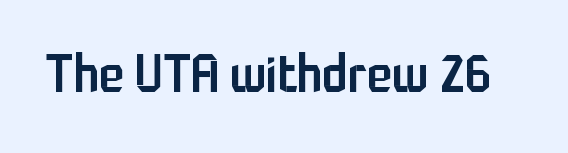
{"serif": "no", "italic": "no", "bold": "semi", "weight": "semibold", "width": "condensed", "stroke_contrast": "low", "x_height": "medium", "monospaced": "no", "underline": "no", "letter_spacing": "normal", "letter_spacing_em": 0.0, "glyph_px": 52}
